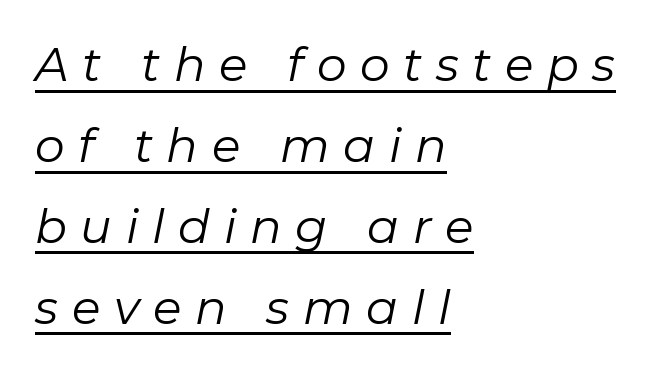
Q: Is the text bold? A: No.
Q: Is the text italic (slanted)? A: Yes, it leans right by about 11 degrees.
Q: Is the text underlined? A: Yes.
Q: How is the paragraph aligned? A: Left-aligned.
Q: Is the spacing between letters normal or unusually wide? A: Unusually wide.
Q: Width (condensed, normal, or wide)? A: Normal.
Q: Stroke contrast? A: Low.
Q: x-height? A: Medium.
Q: Monospaced? A: No.
